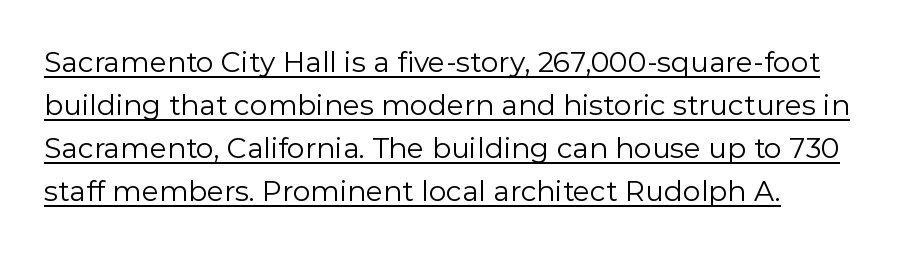
{"serif": "no", "italic": "no", "bold": "no", "weight": "regular", "width": "normal", "stroke_contrast": "low", "x_height": "medium", "monospaced": "no", "underline": "yes", "line_spacing": "normal", "line_spacing_ratio": 1.53, "letter_spacing": "normal", "letter_spacing_em": 0.0, "glyph_px": 28}
